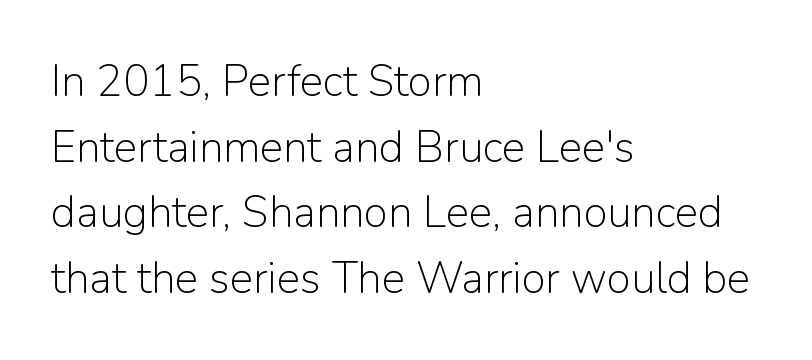
{"serif": "no", "italic": "no", "bold": "no", "weight": "light", "width": "normal", "stroke_contrast": "low", "x_height": "medium", "monospaced": "no", "underline": "no", "align": "left", "line_spacing": "normal", "line_spacing_ratio": 1.49, "letter_spacing": "normal", "letter_spacing_em": 0.0, "glyph_px": 44}
